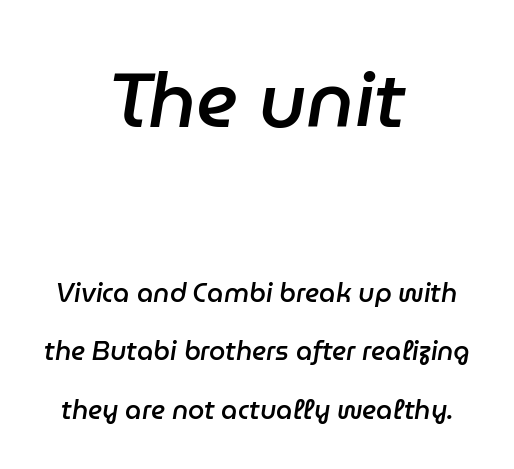
Which chunk is bigger? The first one — the top block dwarfs the bottom. The characters look somewhat weighty, a semibold short of true bold. You could not count columns in this text — the font is proportionally spaced. Quick note: italic. You could fit nearly another row in the gap between these rows.
